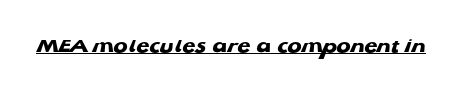
{"bold": "yes", "underline": "yes", "letter_spacing": "normal", "letter_spacing_em": 0.0, "glyph_px": 21}
